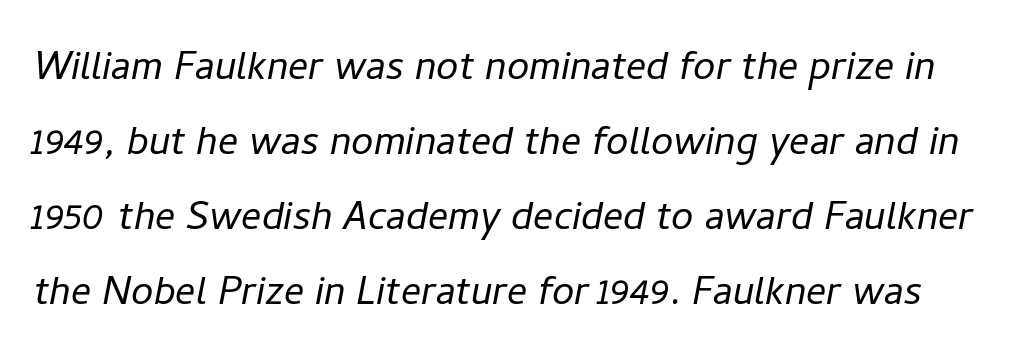
The image shows 50 px light type, italic (leaning right); set normal line spacing (1.5x), normal letter spacing, not underlined; low stroke contrast and a medium x-height.
